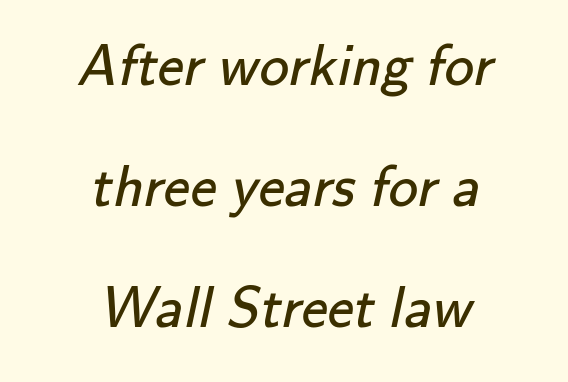
{"serif": "no", "bold": "no", "weight": "regular", "width": "normal", "stroke_contrast": "low", "x_height": "small", "monospaced": "no", "underline": "no", "align": "center", "line_spacing": "loose", "line_spacing_ratio": 2.05, "letter_spacing": "normal", "letter_spacing_em": 0.0, "glyph_px": 59}
